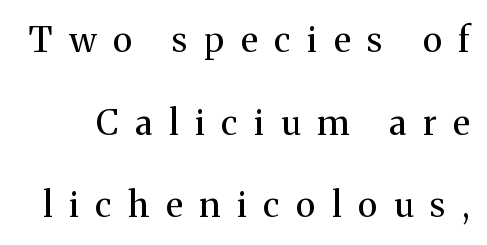
{"serif": "yes", "italic": "no", "bold": "no", "weight": "regular", "width": "normal", "stroke_contrast": "medium", "x_height": "medium", "monospaced": "no", "underline": "no", "line_spacing": "loose", "line_spacing_ratio": 2.36, "letter_spacing": "wide", "letter_spacing_em": 0.48, "glyph_px": 35}
